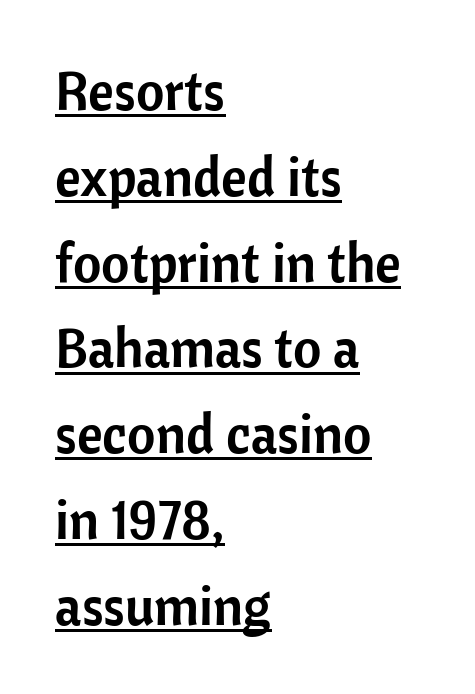
The image shows 55 px sans-serif type, upright; set left-aligned, normal line spacing (1.56x), normal letter spacing, underlined; low stroke contrast and a medium x-height.
